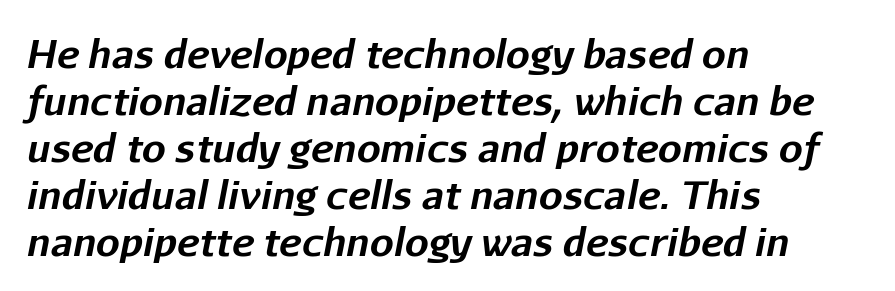
Q: Is the text bold? A: Yes.
Q: Is the text italic (slanted)? A: Yes, it leans right by about 11 degrees.
Q: Is the text underlined? A: No.
Q: How is the paragraph aligned? A: Left-aligned.
Q: Is the spacing between letters normal or unusually wide? A: Normal.
Q: Width (condensed, normal, or wide)? A: Normal.
Q: Stroke contrast? A: Low.
Q: x-height? A: Medium.
Q: Monospaced? A: No.
